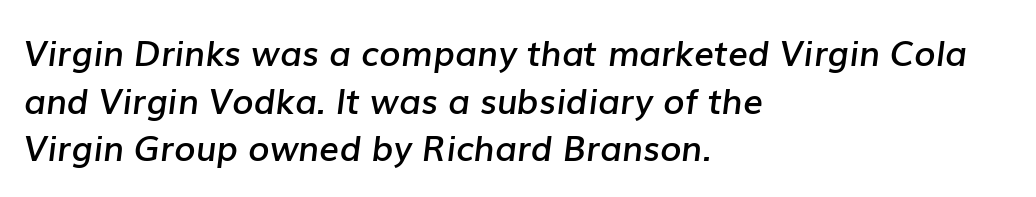
{"italic": "yes", "lean": "right", "slant_degrees": 7, "bold": "semi", "weight": "semibold", "width": "normal", "stroke_contrast": "low", "x_height": "medium", "monospaced": "no", "underline": "no", "align": "left", "line_spacing": "normal", "line_spacing_ratio": 1.36, "letter_spacing": "normal", "letter_spacing_em": 0.0, "glyph_px": 35}
